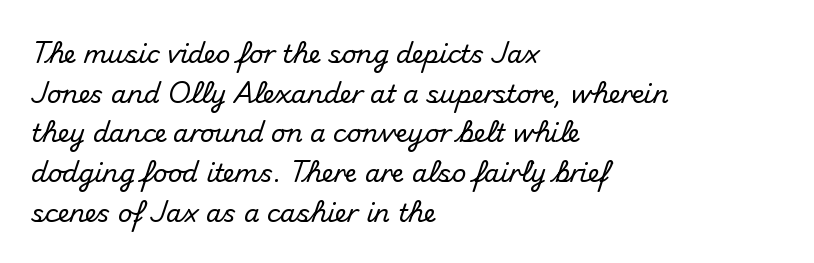
Q: Is the text italic (slanted)? A: Yes.
Q: Is the text underlined? A: No.
Q: How is the paragraph aligned? A: Left-aligned.
Q: Is the spacing between letters normal or unusually wide? A: Normal.
Q: Is the spacing between lines tight, normal or loose? A: Normal.
